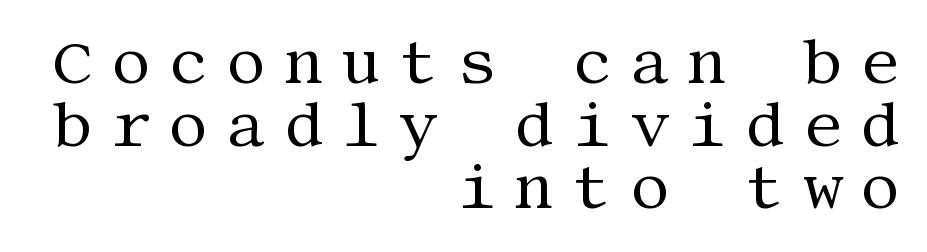
Q: Is the text bold? A: No.
Q: Is the text italic (slanted)? A: No, it is upright.
Q: Is the typeface a serif or a sans-serif typeface? A: Serif.
Q: Is the text underlined? A: No.
Q: How is the paragraph aligned? A: Right-aligned.
Q: Is the spacing between letters normal or unusually wide? A: Unusually wide.
Q: Is the spacing between lines tight, normal or loose? A: Tight.
Q: Width (condensed, normal, or wide)? A: Normal.
Q: Stroke contrast? A: Medium.
Q: x-height? A: Large.
